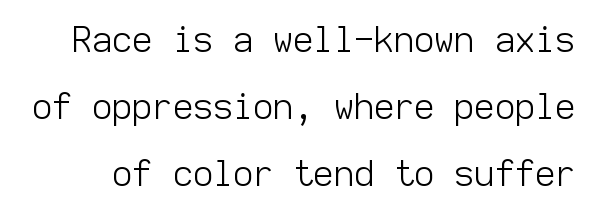
Q: Is the text bold? A: No.
Q: Is the text italic (slanted)? A: No, it is upright.
Q: Is the typeface a serif or a sans-serif typeface? A: Sans-serif.
Q: Is the text underlined? A: No.
Q: Is the spacing between letters normal or unusually wide? A: Normal.
Q: Is the spacing between lines tight, normal or loose? A: Loose.
Q: Width (condensed, normal, or wide)? A: Normal.
Q: Stroke contrast? A: Low.
Q: x-height? A: Medium.
Q: Monospaced? A: Yes.
